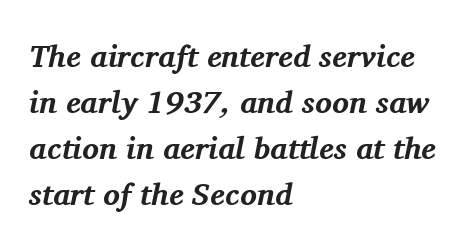
{"serif": "yes", "italic": "yes", "lean": "right", "slant_degrees": 11, "bold": "yes", "weight": "bold", "width": "normal", "stroke_contrast": "medium", "x_height": "medium", "monospaced": "no", "underline": "no", "align": "left", "line_spacing": "normal", "line_spacing_ratio": 1.48, "letter_spacing": "normal", "letter_spacing_em": 0.0, "glyph_px": 31}
